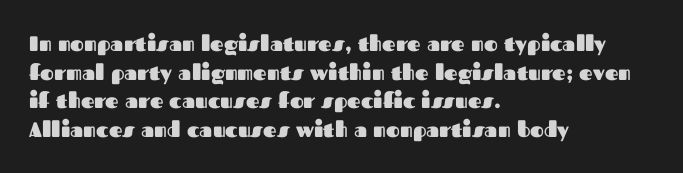
{"italic": "no", "bold": "yes", "underline": "no", "align": "left", "line_spacing": "normal", "line_spacing_ratio": 1.36, "letter_spacing": "normal", "letter_spacing_em": 0.0, "glyph_px": 21}
